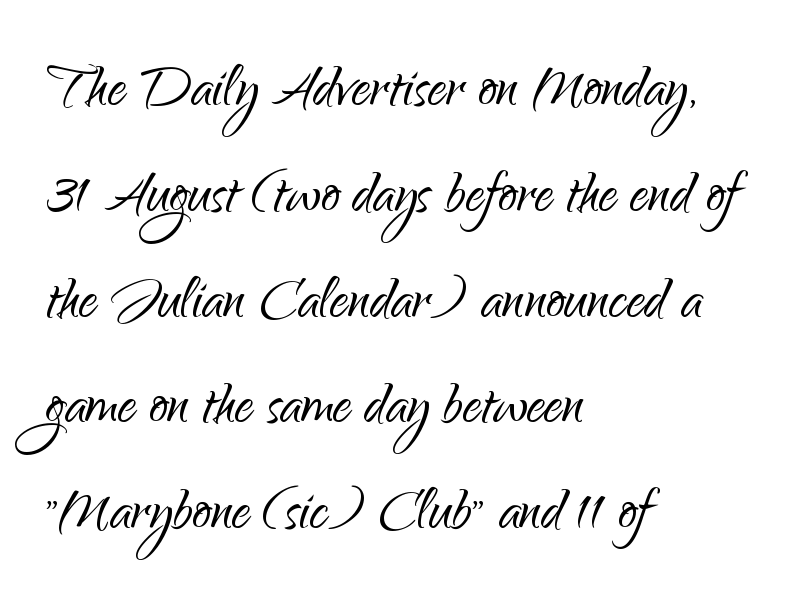
Is the block centered? No — it sits flush against the left margin. No feet cap the strokes, marking this as sans-serif type. There is no visible air inserted between adjacent glyphs. Descenders are the only things crossing below the line.
